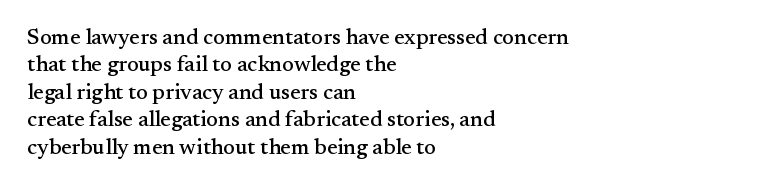
Letter spacing: default. Words float on clear page, feet unadorned. Every stem runs plumb, perpendicular to the baseline. Is there much room between lines? A standard amount, neither cramped nor airy. Reading down the block, your eye returns to a fixed left position each line.
